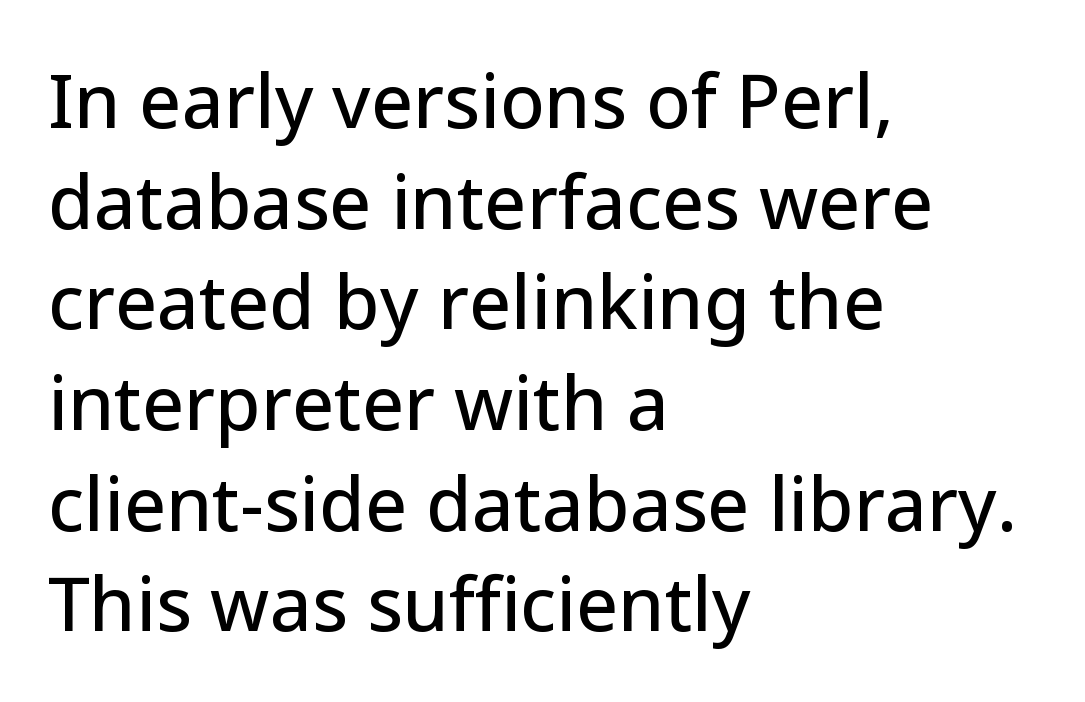
The image shows 74 px sans-serif type, upright; set left-aligned, normal line spacing (1.36x), normal letter spacing, not underlined; low stroke contrast and a medium x-height.
